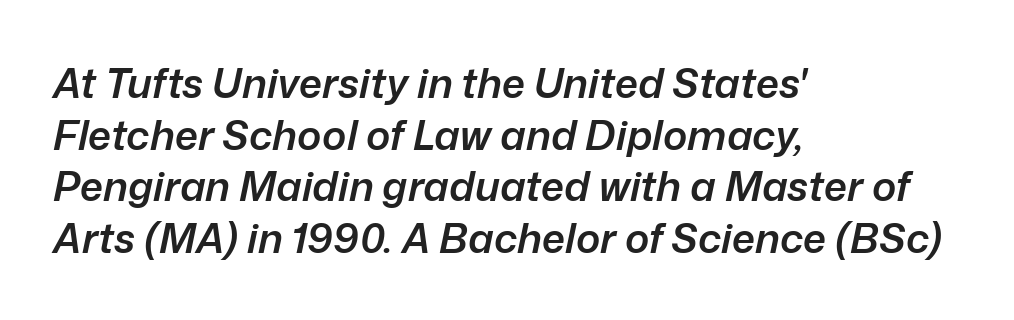
Q: Is the text bold? A: Semi-bold.
Q: Is the text italic (slanted)? A: Yes, it leans right by about 12 degrees.
Q: Is the text underlined? A: No.
Q: How is the paragraph aligned? A: Left-aligned.
Q: Is the spacing between letters normal or unusually wide? A: Normal.
Q: Is the spacing between lines tight, normal or loose? A: Normal.
Q: Width (condensed, normal, or wide)? A: Normal.
Q: Stroke contrast? A: Low.
Q: x-height? A: Medium.
Q: Monospaced? A: No.
